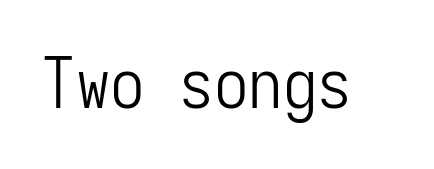
Only glyphs here, with clear space below each row. Inter-character spacing is left at the font's built-in metrics. This is not heavy type; no bold has been used. Serifs: no, the terminals of the letterforms are clean. When letters stand straight like this, we call the style roman or upright.
